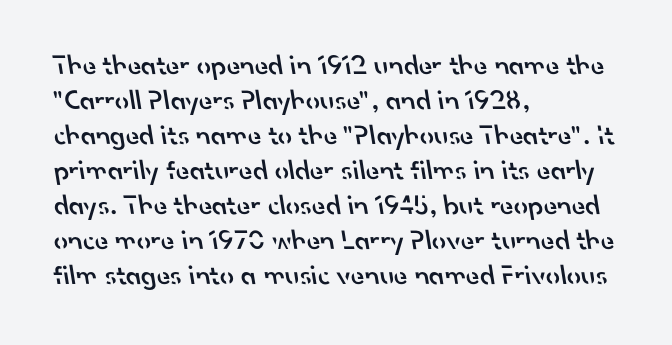
{"serif": "no", "bold": "semi", "weight": "semibold", "width": "normal", "stroke_contrast": "low", "x_height": "small", "monospaced": "no", "underline": "no", "align": "left", "line_spacing": "normal", "line_spacing_ratio": 1.25, "letter_spacing": "normal", "letter_spacing_em": 0.0, "glyph_px": 28}
